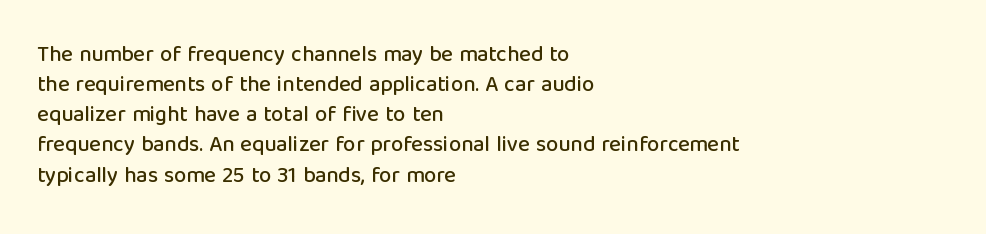
The image shows 22 px text type, upright; set left-aligned, normal line spacing (1.37x), normal letter spacing, not underlined.
